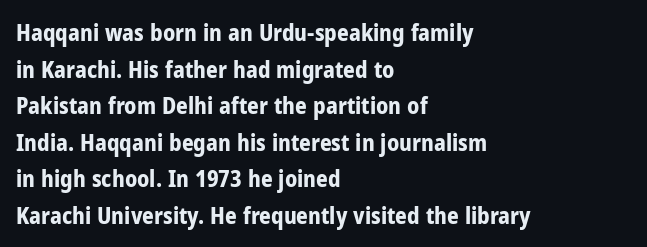
The image shows 23 px bold type, upright; set left-aligned, normal line spacing (1.59x), normal letter spacing, not underlined.
